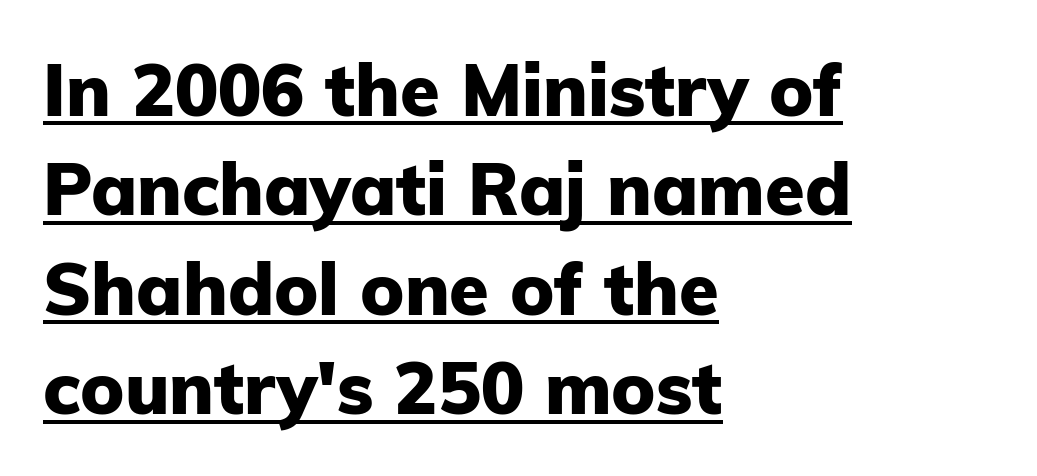
This is roman type, the default non-slanted kind. Notice how thick the strokes are: this is what a full bold looks like. Here the glyphs are tracked normally, forming tight word shapes. Line spacing here is normal. What kind of face is this? One without serifs — a sans. The lines in this sample share a left origin and differ only in where they stop.
